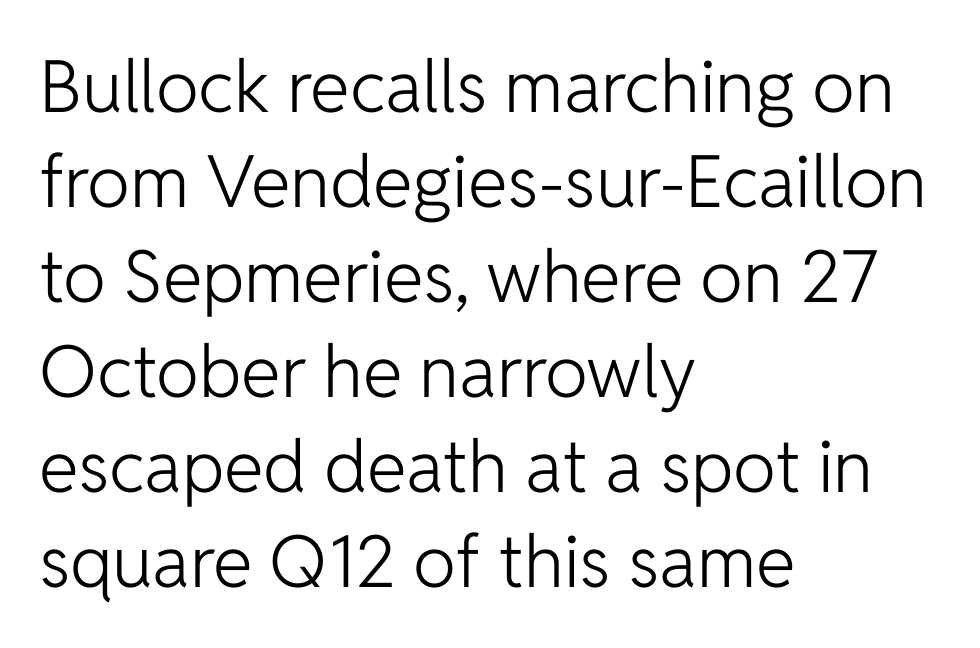
Q: Is the text bold? A: No.
Q: Is the text italic (slanted)? A: No, it is upright.
Q: Is the typeface a serif or a sans-serif typeface? A: Sans-serif.
Q: Is the text underlined? A: No.
Q: How is the paragraph aligned? A: Left-aligned.
Q: Is the spacing between letters normal or unusually wide? A: Normal.
Q: Is the spacing between lines tight, normal or loose? A: Normal.
Q: Width (condensed, normal, or wide)? A: Normal.
Q: Stroke contrast? A: Low.
Q: x-height? A: Medium.
Q: Monospaced? A: No.
